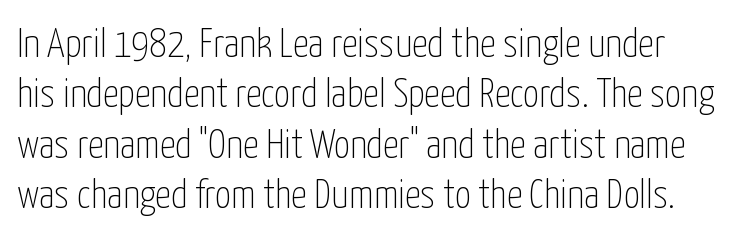
{"serif": "no", "italic": "no", "bold": "no", "weight": "thin", "width": "condensed", "stroke_contrast": "low", "x_height": "medium", "monospaced": "no", "underline": "no", "line_spacing": "normal", "line_spacing_ratio": 1.26, "letter_spacing": "normal", "letter_spacing_em": 0.0, "glyph_px": 40}
